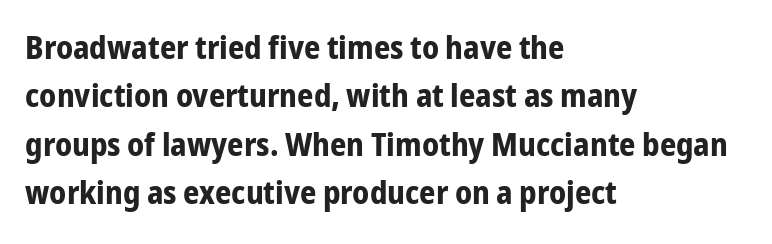
The image shows 32 px bold, condensed sans-serif type, upright; set left-aligned, normal line spacing (1.51x), normal letter spacing, not underlined; low stroke contrast and a medium x-height.
